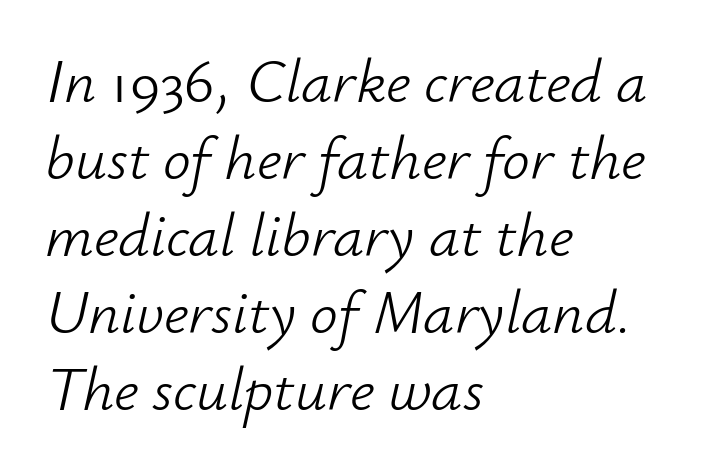
Q: Is the text bold? A: No.
Q: Is the text italic (slanted)? A: Yes, it leans right by about 12 degrees.
Q: Is the text underlined? A: No.
Q: How is the paragraph aligned? A: Left-aligned.
Q: Is the spacing between letters normal or unusually wide? A: Normal.
Q: Width (condensed, normal, or wide)? A: Normal.
Q: Stroke contrast? A: Low.
Q: x-height? A: Small.
Q: Monospaced? A: No.
